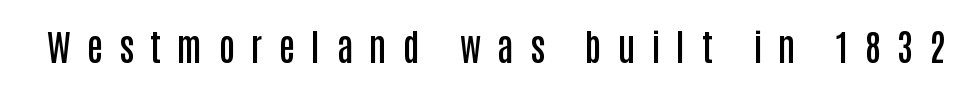
Serifs: no, the terminals of the letterforms are clean. The specimen reads as upright at a glance. A typesetter would call this heavily tracked-out type. Underline: absent.
